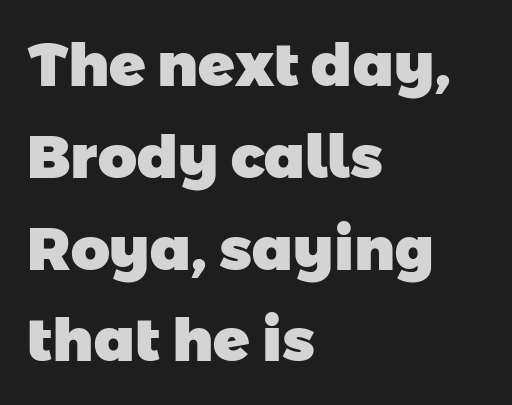
The image shows 60 px heavy sans-serif type; set left-aligned, normal line spacing (1.53x), normal letter spacing, not underlined; low stroke contrast and a medium x-height.
